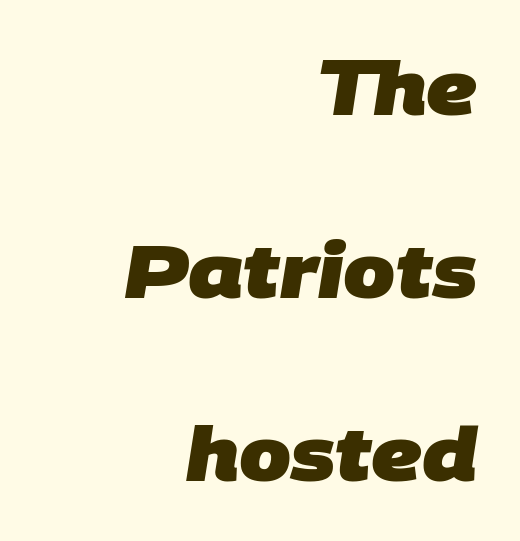
The baseline area is clear. Do the characters align in a grid? No, the font is proportional. Each new line begins a long way beneath the previous one. Type style note: lacks serifs. Words appear dense and cohesive because spacing is normal.
